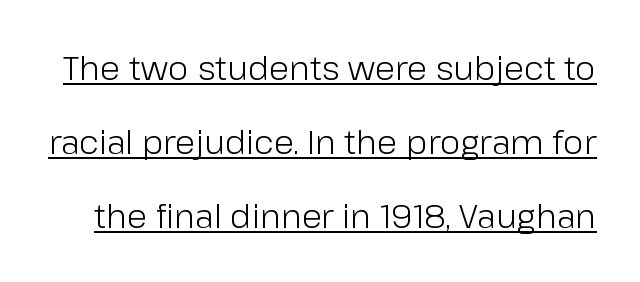
Loosely led — the rows are spread out. The sample's only ornament is a line tracing under the words. Stems here are at most as thick as an everyday book face. The typography opts for an upright posture over an oblique one. The letters advance in unequal steps, a hallmark of proportional type.
